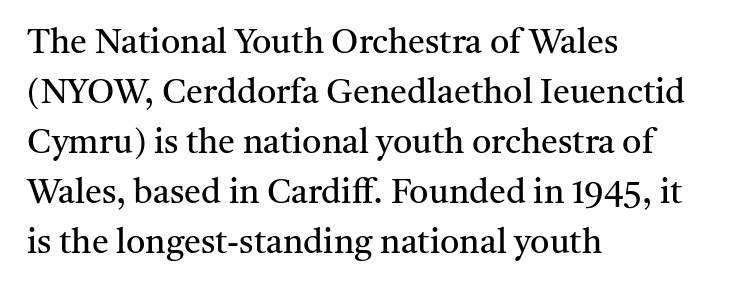
The image shows 34 px regular-weight serif type, upright; set left-aligned, normal line spacing (1.47x), normal letter spacing, not underlined; medium stroke contrast and a medium x-height.
